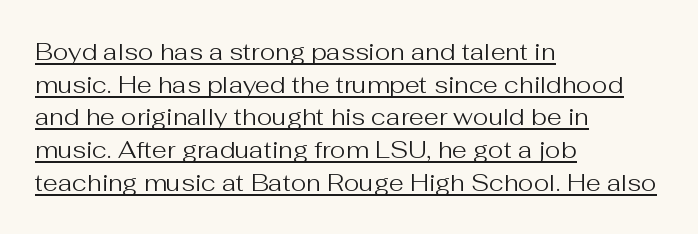
This sample carries an underscore along the baseline area. A normal amount of white space separates one row of letters from the next. No extra ink here — the face is not bold. Honestly, the letter spacing is just normal — you wouldn't notice it. A classic flush-left, rag-right setting is used for this passage.
